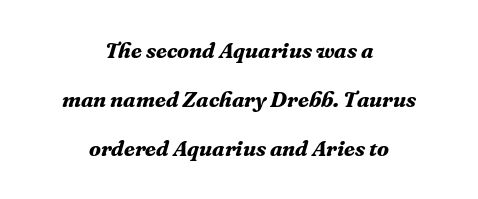
{"italic": "yes", "lean": "right", "slant_degrees": 16, "bold": "yes", "underline": "no", "align": "center", "line_spacing": "loose", "line_spacing_ratio": 2.23, "letter_spacing": "normal", "letter_spacing_em": 0.0, "glyph_px": 22}
